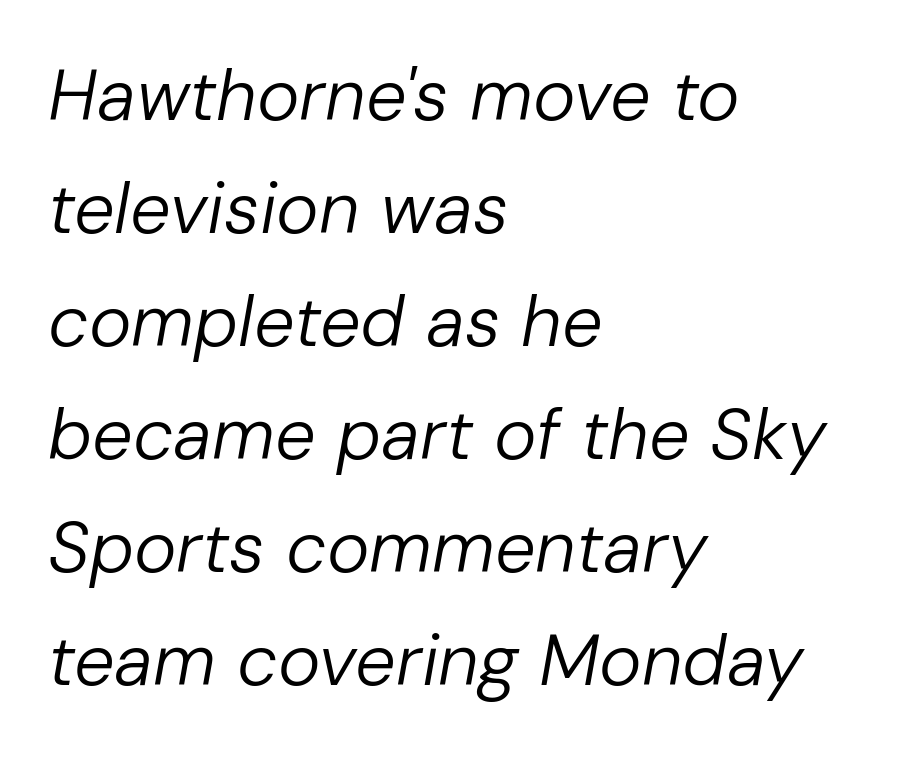
Q: Is the text bold? A: No.
Q: Is the text italic (slanted)? A: Yes, it leans right by about 10 degrees.
Q: Is the text underlined? A: No.
Q: How is the paragraph aligned? A: Left-aligned.
Q: Is the spacing between letters normal or unusually wide? A: Normal.
Q: Is the spacing between lines tight, normal or loose? A: Normal.
Q: Width (condensed, normal, or wide)? A: Normal.
Q: Stroke contrast? A: Low.
Q: x-height? A: Medium.
Q: Monospaced? A: No.
